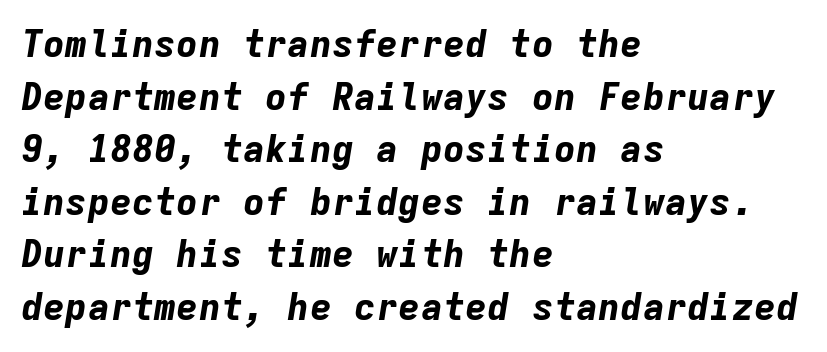
Q: Is the text bold? A: Yes.
Q: Is the text italic (slanted)? A: Yes, it leans right by about 9 degrees.
Q: Is the text underlined? A: No.
Q: How is the paragraph aligned? A: Left-aligned.
Q: Is the spacing between letters normal or unusually wide? A: Normal.
Q: Is the spacing between lines tight, normal or loose? A: Normal.
Q: Width (condensed, normal, or wide)? A: Normal.
Q: Stroke contrast? A: Low.
Q: x-height? A: Medium.
Q: Monospaced? A: Yes.
